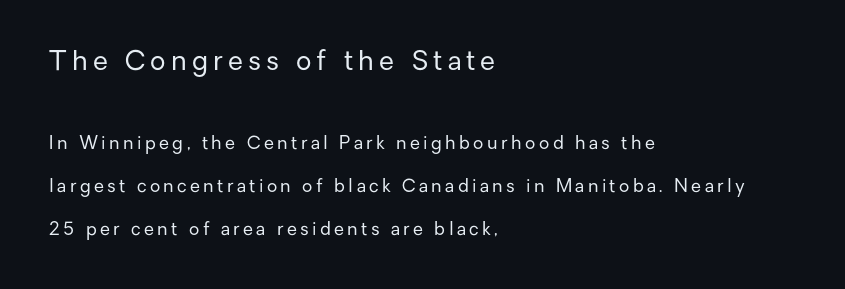
Q: Is the text bold? A: No.
Q: Is the text italic (slanted)? A: No, it is upright.
Q: Is the text underlined? A: No.
Q: How is the paragraph aligned? A: Left-aligned.
Q: Is the spacing between lines tight, normal or loose? A: Loose.
Q: Which block of text is set in a larger size, the first (top) or the second (bottom)? A: The first (top) one.
